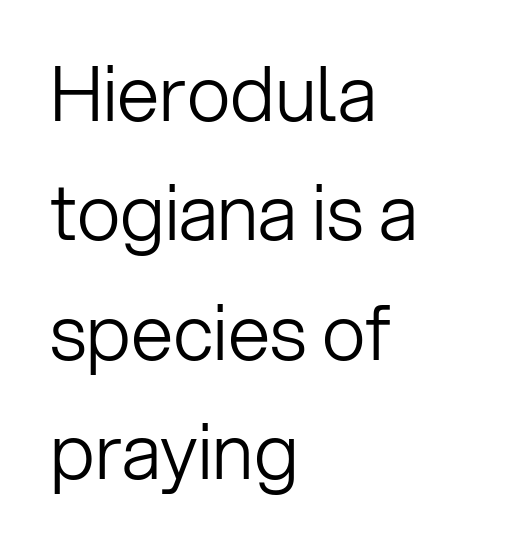
Compared with typical body copy, the letter spacing here is the same. This is sans-serif lettering, the kind often seen on screens and signage. Evenly set lines give the paragraph a standard silhouette. Weight: regular or lighter.
